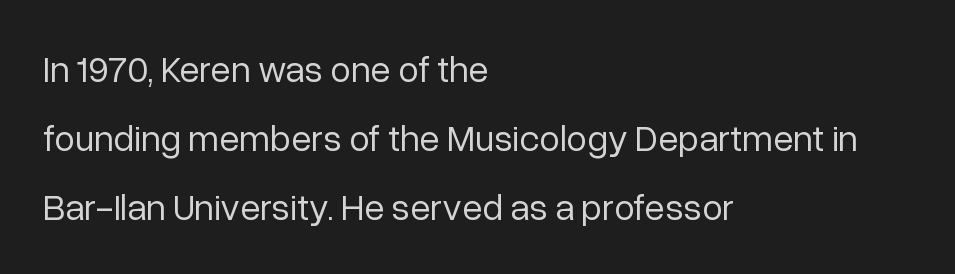
Q: Is the text bold? A: No.
Q: Is the text italic (slanted)? A: No, it is upright.
Q: Is the typeface a serif or a sans-serif typeface? A: Sans-serif.
Q: Is the text underlined? A: No.
Q: How is the paragraph aligned? A: Left-aligned.
Q: Is the spacing between letters normal or unusually wide? A: Normal.
Q: Width (condensed, normal, or wide)? A: Normal.
Q: Stroke contrast? A: Low.
Q: x-height? A: Medium.
Q: Monospaced? A: No.
